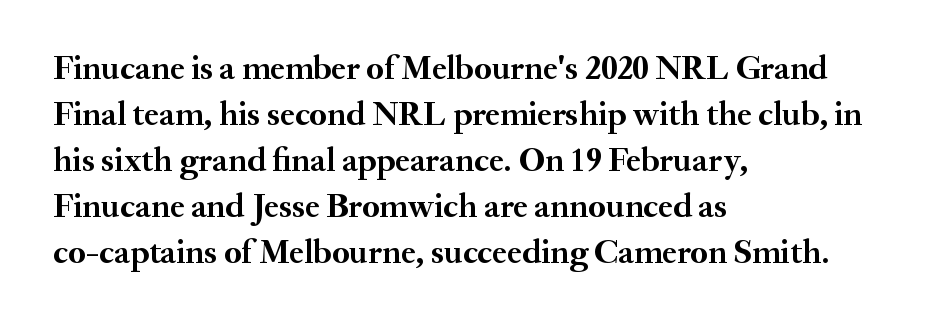
Q: Is the text bold? A: Yes.
Q: Is the text italic (slanted)? A: No, it is upright.
Q: Is the typeface a serif or a sans-serif typeface? A: Serif.
Q: Is the text underlined? A: No.
Q: How is the paragraph aligned? A: Left-aligned.
Q: Is the spacing between letters normal or unusually wide? A: Normal.
Q: Is the spacing between lines tight, normal or loose? A: Normal.
Q: Width (condensed, normal, or wide)? A: Normal.
Q: Stroke contrast? A: Medium.
Q: x-height? A: Small.
Q: Monospaced? A: No.
